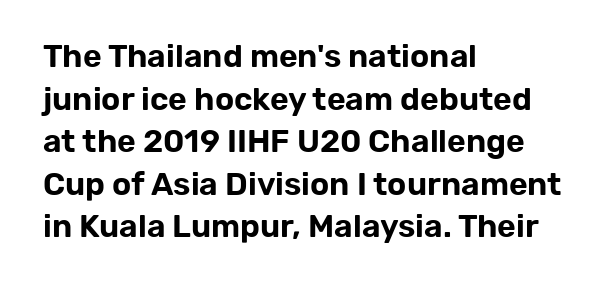
{"serif": "no", "italic": "no", "width": "normal", "stroke_contrast": "low", "x_height": "medium", "monospaced": "no", "underline": "no", "align": "left", "line_spacing": "normal", "line_spacing_ratio": 1.33, "letter_spacing": "normal", "letter_spacing_em": 0.0, "glyph_px": 32}
